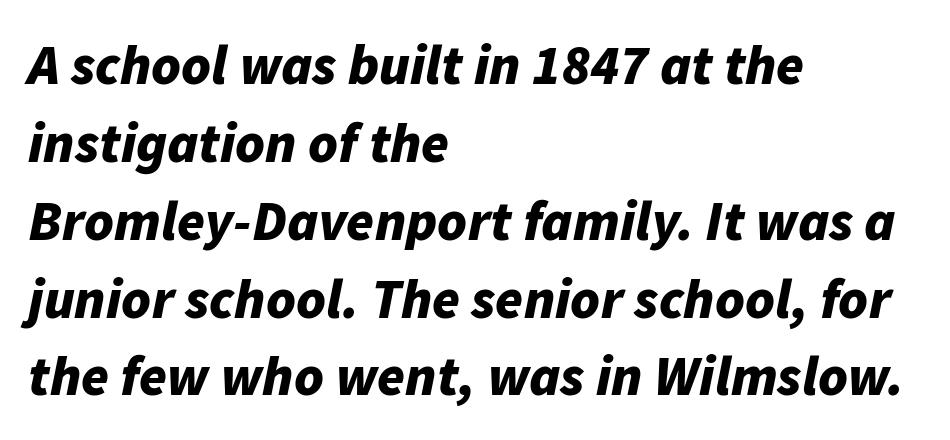
The image shows 56 px bold type, italic (leaning right); set left-aligned, normal line spacing (1.39x), normal letter spacing, not underlined; low stroke contrast and a medium x-height.
